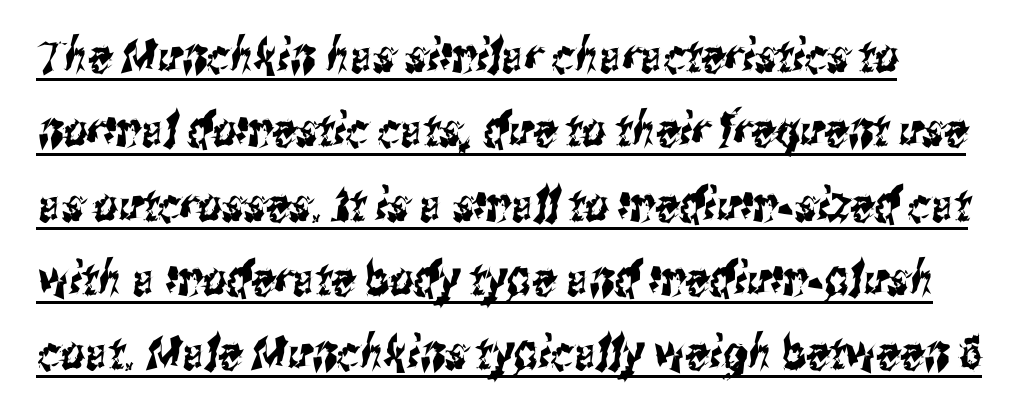
Interline gaps are of average width in this sample. Classification — sans serif. Caption: lettering with a line underneath. Note the varied advance widths — an 'i' is clearly narrower than an 'm'. Tracking here is standard; glyphs follow each other at the usual distance.
